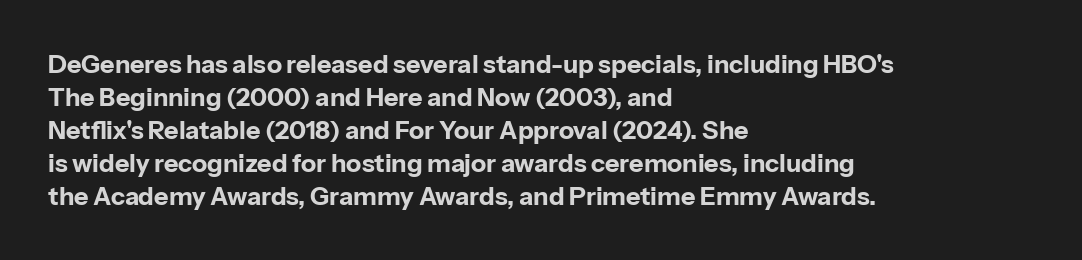
{"italic": "no", "bold": "yes", "underline": "no", "align": "left", "line_spacing": "normal", "line_spacing_ratio": 1.32, "letter_spacing": "normal", "letter_spacing_em": 0.0, "glyph_px": 25}
